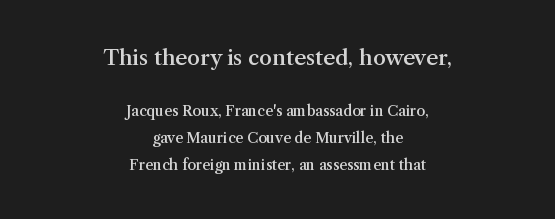
Descenders hang freely into open space. The vertical gap from one line to the next is large. Designer's note — italics off, roman on. Caption: upper text group enlarged, lower text group reduced. Every row of glyphs is offset so its center matches the block's center. The passage shown has conventional tracking throughout.
